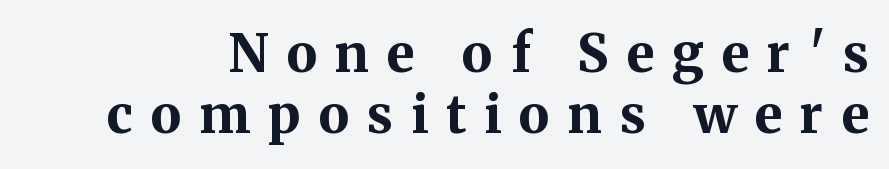
{"serif": "yes", "italic": "no", "bold": "yes", "weight": "bold", "width": "normal", "stroke_contrast": "medium", "x_height": "medium", "monospaced": "no", "underline": "no", "line_spacing_ratio": 1.18, "letter_spacing": "wide", "letter_spacing_em": 0.35, "glyph_px": 52}
